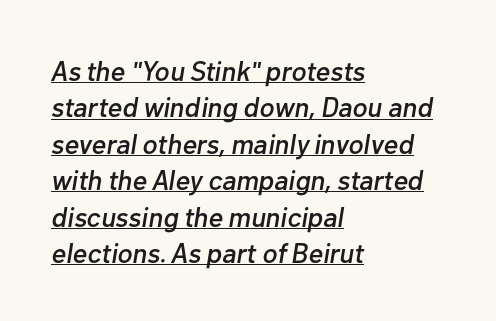
Q: Is the text italic (slanted)? A: Yes, it leans right by about 10 degrees.
Q: Is the text underlined? A: Yes.
Q: How is the paragraph aligned? A: Left-aligned.
Q: Is the spacing between letters normal or unusually wide? A: Normal.
Q: Is the spacing between lines tight, normal or loose? A: Normal.
Q: Width (condensed, normal, or wide)? A: Normal.
Q: Stroke contrast? A: Low.
Q: x-height? A: Medium.
Q: Monospaced? A: No.
